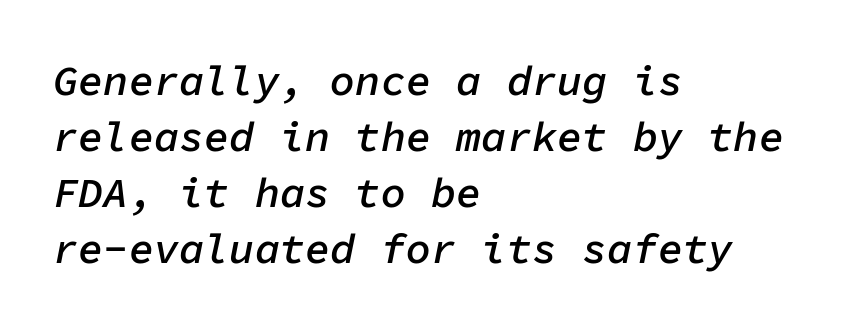
Q: Is the text bold? A: Semi-bold.
Q: Is the text italic (slanted)? A: Yes, it leans right by about 11 degrees.
Q: Is the text underlined? A: No.
Q: How is the paragraph aligned? A: Left-aligned.
Q: Is the spacing between letters normal or unusually wide? A: Normal.
Q: Is the spacing between lines tight, normal or loose? A: Normal.
Q: Width (condensed, normal, or wide)? A: Normal.
Q: Stroke contrast? A: Low.
Q: x-height? A: Medium.
Q: Monospaced? A: Yes.
